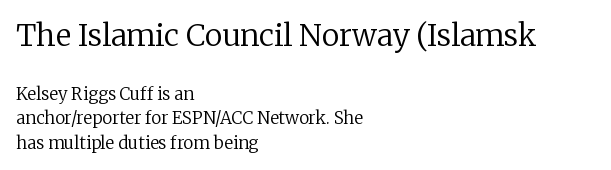
Q: Is the text bold? A: No.
Q: Is the text italic (slanted)? A: No, it is upright.
Q: Is the typeface a serif or a sans-serif typeface? A: Serif.
Q: Is the text underlined? A: No.
Q: How is the paragraph aligned? A: Left-aligned.
Q: Is the spacing between letters normal or unusually wide? A: Normal.
Q: Is the spacing between lines tight, normal or loose? A: Normal.
Q: Which block of text is set in a larger size, the first (top) or the second (bottom)? A: The first (top) one.
Q: Width (condensed, normal, or wide)? A: Normal.
Q: Stroke contrast? A: Low.
Q: x-height? A: Medium.
Q: Monospaced? A: No.
